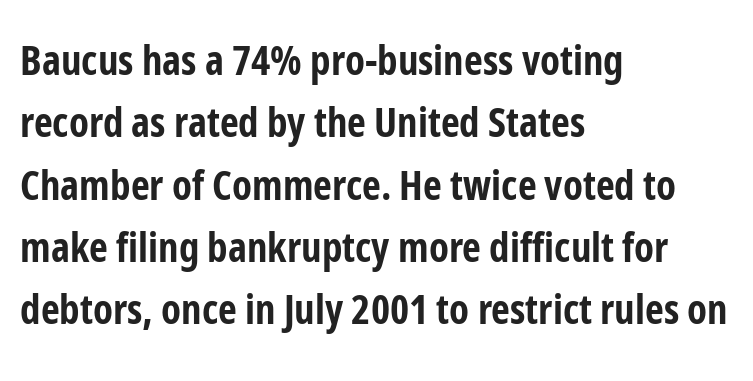
Q: Is the text bold? A: Yes.
Q: Is the text italic (slanted)? A: No, it is upright.
Q: Is the typeface a serif or a sans-serif typeface? A: Sans-serif.
Q: Is the text underlined? A: No.
Q: How is the paragraph aligned? A: Left-aligned.
Q: Is the spacing between letters normal or unusually wide? A: Normal.
Q: Is the spacing between lines tight, normal or loose? A: Normal.
Q: Width (condensed, normal, or wide)? A: Condensed.
Q: Stroke contrast? A: Low.
Q: x-height? A: Medium.
Q: Monospaced? A: No.
